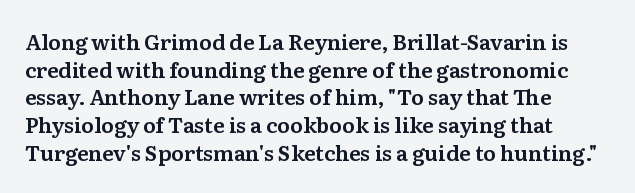
{"italic": "no", "underline": "no", "align": "left", "line_spacing": "normal", "line_spacing_ratio": 1.32, "letter_spacing": "normal", "letter_spacing_em": 0.0, "glyph_px": 21}
